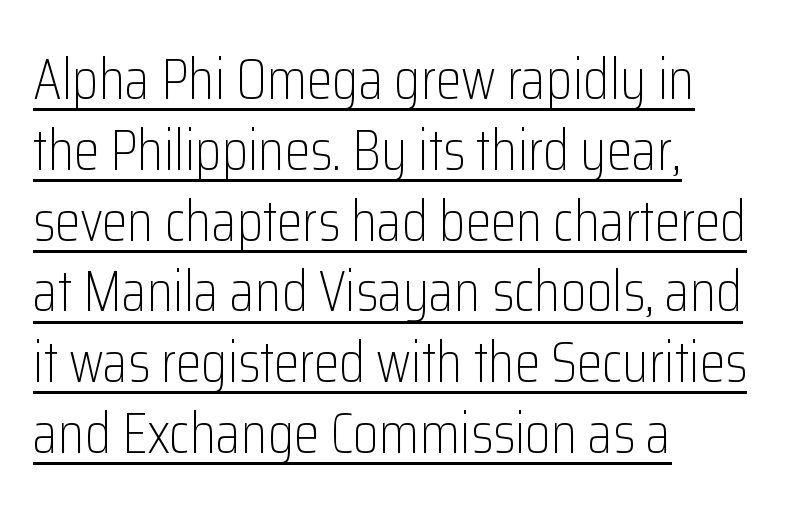
Upright lettering throughout. Think standard paragraph weight, or any step lighter than that. Nothing unusual about the tracking: characters are spaced as the font intends. The setting favours the left margin, as ordinary paragraphs usually do.
